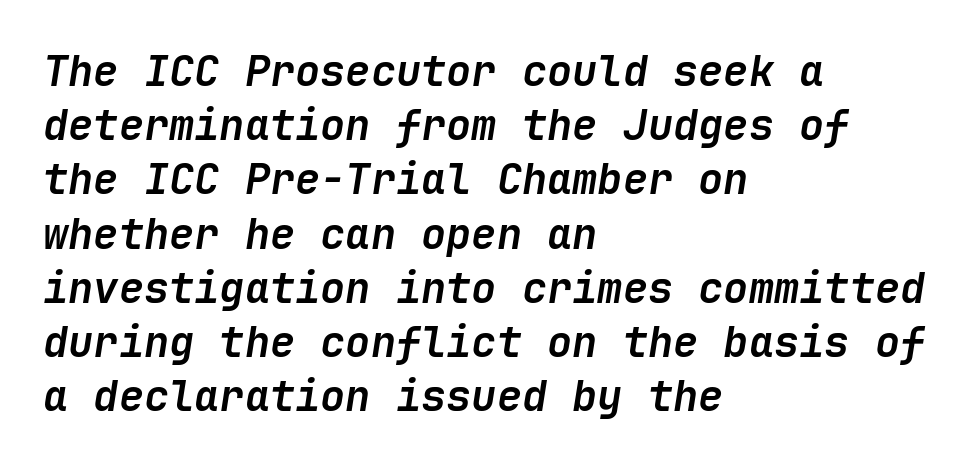
{"italic": "yes", "lean": "right", "slant_degrees": 9, "bold": "yes", "weight": "semibold", "width": "normal", "stroke_contrast": "low", "x_height": "medium", "underline": "no", "align": "left", "line_spacing": "normal", "line_spacing_ratio": 1.29, "letter_spacing": "normal", "letter_spacing_em": 0.0, "glyph_px": 42}
